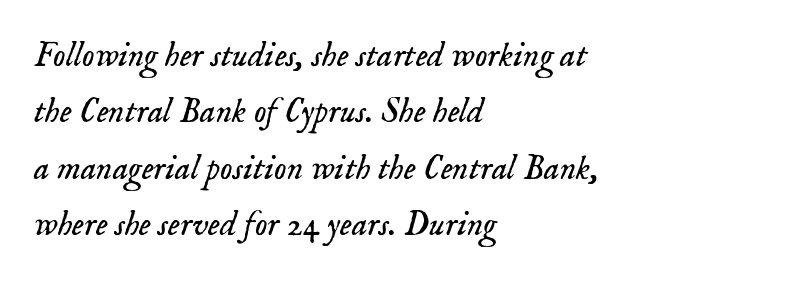
Q: Is the text bold? A: No.
Q: Is the text italic (slanted)? A: Yes, it leans right by about 18 degrees.
Q: Is the typeface a serif or a sans-serif typeface? A: Serif.
Q: Is the text underlined? A: No.
Q: How is the paragraph aligned? A: Left-aligned.
Q: Is the spacing between letters normal or unusually wide? A: Normal.
Q: Is the spacing between lines tight, normal or loose? A: Normal.
Q: Width (condensed, normal, or wide)? A: Normal.
Q: Stroke contrast? A: Low.
Q: x-height? A: Small.
Q: Monospaced? A: No.
